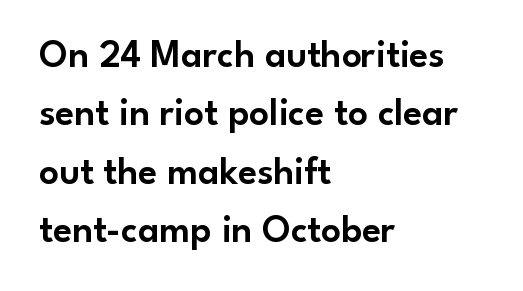
{"serif": "no", "italic": "no", "width": "normal", "stroke_contrast": "low", "x_height": "small", "monospaced": "no", "underline": "no", "align": "left", "line_spacing": "normal", "line_spacing_ratio": 1.5, "letter_spacing": "normal", "letter_spacing_em": 0.0, "glyph_px": 39}
